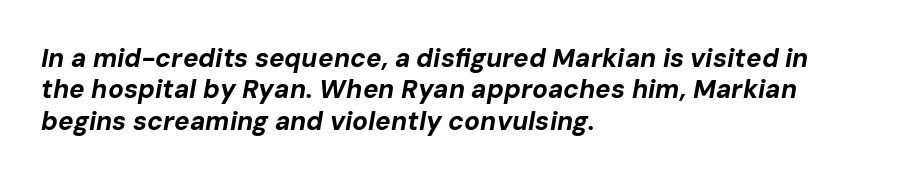
{"italic": "yes", "lean": "right", "slant_degrees": 10, "bold": "yes", "underline": "no", "align": "left", "line_spacing_ratio": 1.21, "letter_spacing": "normal", "letter_spacing_em": 0.0, "glyph_px": 26}
